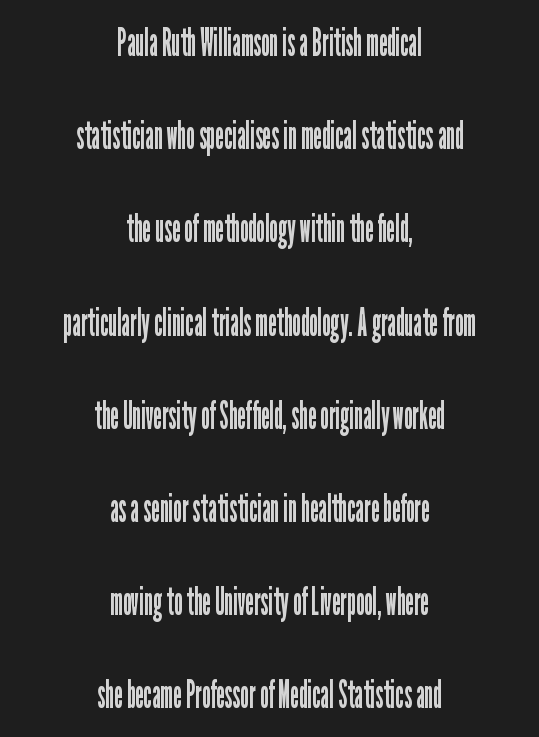
Q: Is the text bold? A: No.
Q: Is the text italic (slanted)? A: No, it is upright.
Q: Is the typeface a serif or a sans-serif typeface? A: Sans-serif.
Q: Is the text underlined? A: No.
Q: How is the paragraph aligned? A: Centered.
Q: Is the spacing between letters normal or unusually wide? A: Normal.
Q: Is the spacing between lines tight, normal or loose? A: Loose.
Q: Width (condensed, normal, or wide)? A: Condensed.
Q: Stroke contrast? A: Low.
Q: x-height? A: Medium.
Q: Monospaced? A: No.
